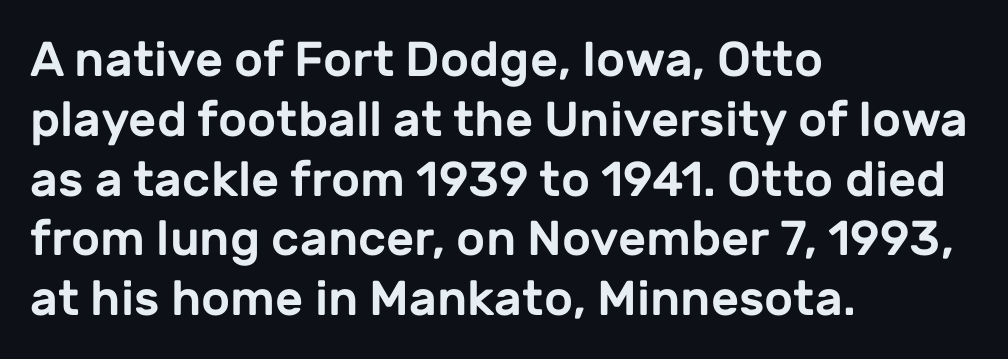
The face used here is proportionally spaced, like ordinary book or web type. Descenders hang freely into open space. In terms of letterspacing, this is plain default setting. The characters display no serif detailing; their extremities are plain.
